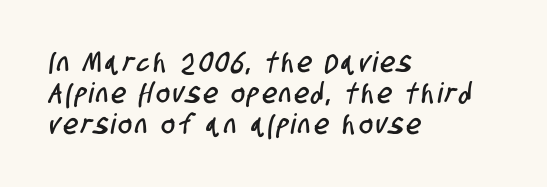
The image shows 28 px condensed sans-serif type; set left-aligned, tight line spacing (1.1x), not underlined; low stroke contrast and a large x-height.
